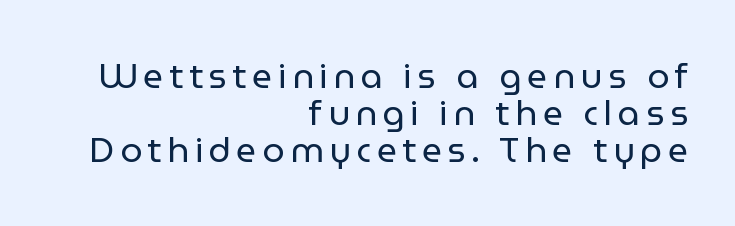
The image shows 35 px regular-weight sans-serif type, upright; set right-aligned, tight line spacing (1.06x), not underlined; low stroke contrast and a medium x-height.
